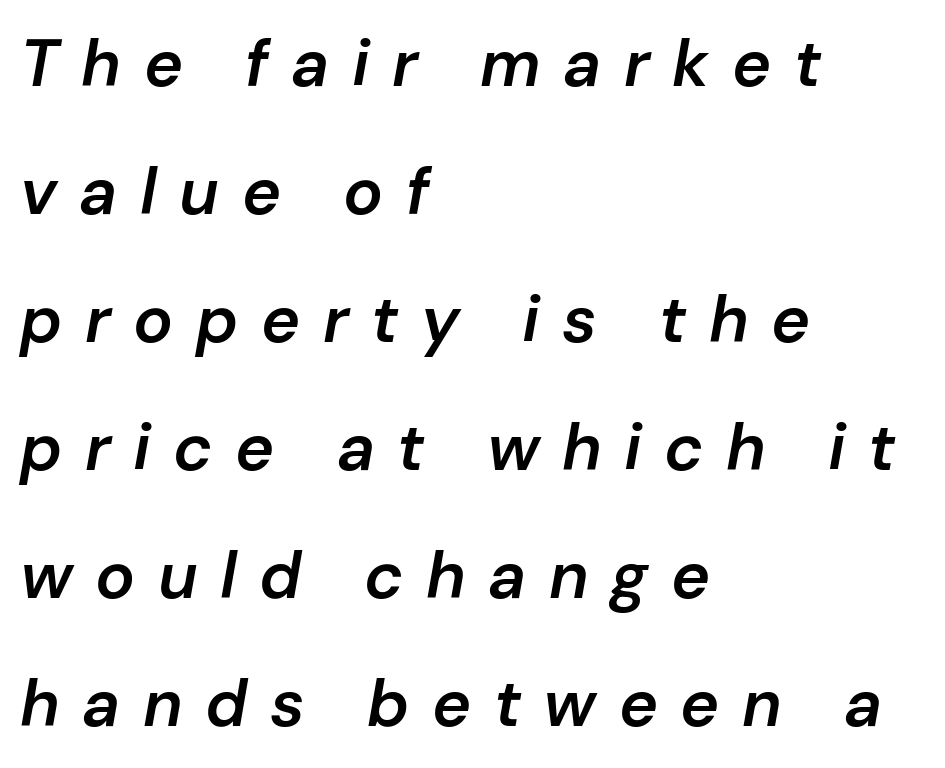
{"italic": "yes", "lean": "right", "slant_degrees": 10, "bold": "semi", "weight": "semibold", "width": "normal", "stroke_contrast": "low", "x_height": "medium", "monospaced": "no", "underline": "no", "align": "left", "line_spacing": "loose", "line_spacing_ratio": 1.94, "letter_spacing": "wide", "letter_spacing_em": 0.34, "glyph_px": 66}
